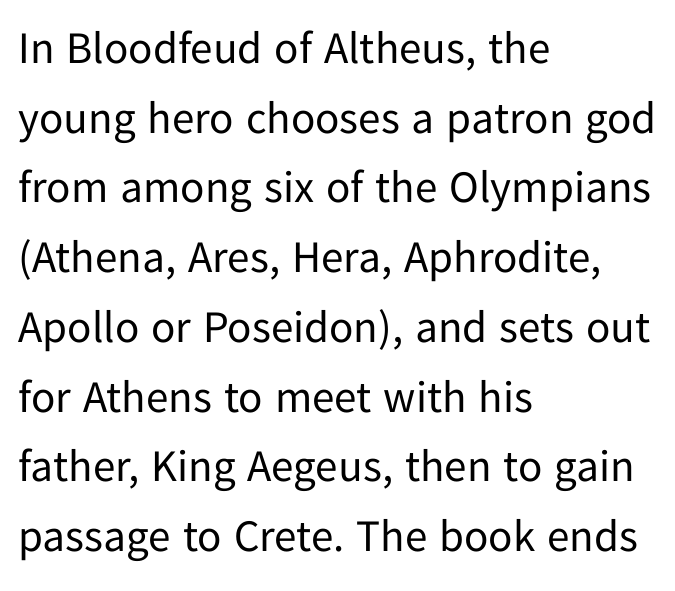
The image shows 45 px regular-weight sans-serif type, upright; set left-aligned, normal line spacing (1.55x), normal letter spacing, not underlined; low stroke contrast and a medium x-height.
